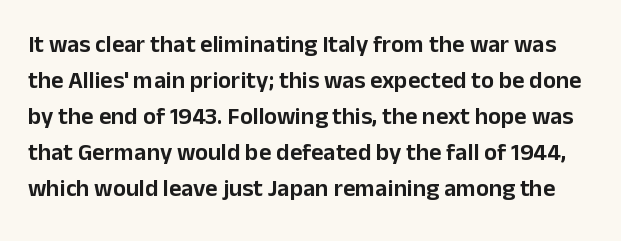
Rendered with straight, roman letterforms. Vertical spacing — default. Look at the tracking — it's just the regular setting, nothing added. The passage shown is not underscored anywhere.
